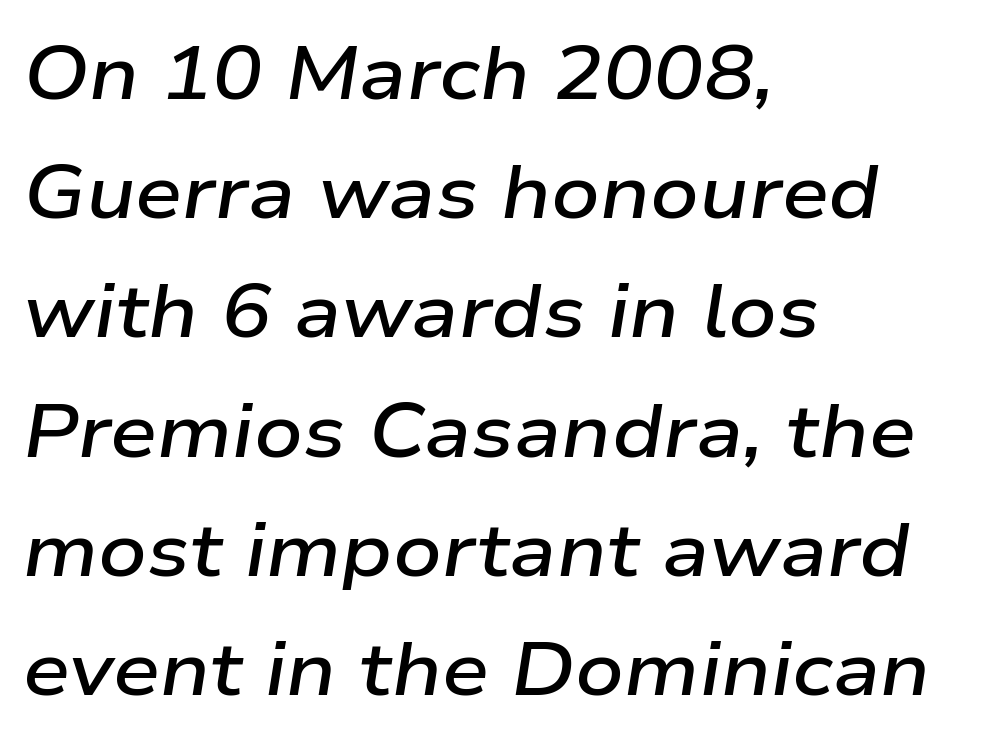
{"italic": "yes", "lean": "right", "slant_degrees": 9, "bold": "semi", "weight": "semibold", "width": "wide", "stroke_contrast": "low", "x_height": "medium", "monospaced": "no", "underline": "no", "align": "left", "line_spacing": "normal", "line_spacing_ratio": 1.59, "letter_spacing": "normal", "letter_spacing_em": 0.0, "glyph_px": 75}
